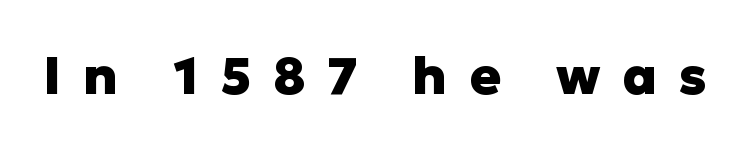
Q: Is the text bold? A: Yes.
Q: Is the text italic (slanted)? A: No, it is upright.
Q: Is the typeface a serif or a sans-serif typeface? A: Sans-serif.
Q: Is the text underlined? A: No.
Q: Is the spacing between letters normal or unusually wide? A: Unusually wide.
Q: Width (condensed, normal, or wide)? A: Normal.
Q: Stroke contrast? A: Low.
Q: x-height? A: Medium.
Q: Monospaced? A: No.
